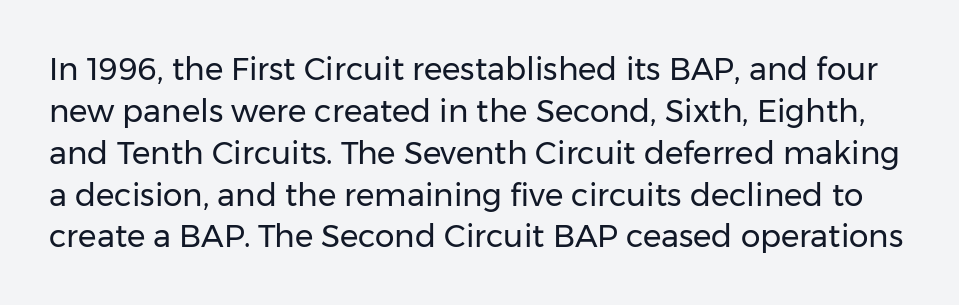
Q: Is the text bold? A: No.
Q: Is the text italic (slanted)? A: No, it is upright.
Q: Is the typeface a serif or a sans-serif typeface? A: Sans-serif.
Q: Is the text underlined? A: No.
Q: Is the spacing between letters normal or unusually wide? A: Normal.
Q: Is the spacing between lines tight, normal or loose? A: Normal.
Q: Width (condensed, normal, or wide)? A: Normal.
Q: Stroke contrast? A: Low.
Q: x-height? A: Medium.
Q: Monospaced? A: No.
